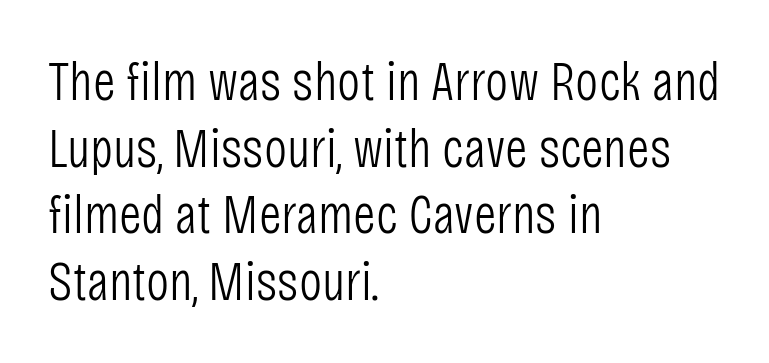
The image shows 55 px light, condensed sans-serif type, upright; set left-aligned, line spacing 1.21x, normal letter spacing, not underlined; low stroke contrast and a large x-height.
